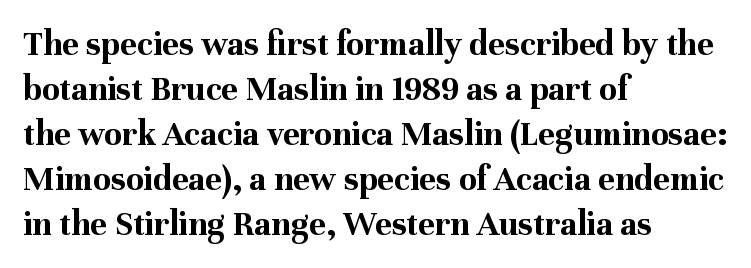
The image shows 36 px bold serif type, upright; set left-aligned, normal line spacing (1.25x), normal letter spacing, not underlined; medium stroke contrast and a medium x-height.
